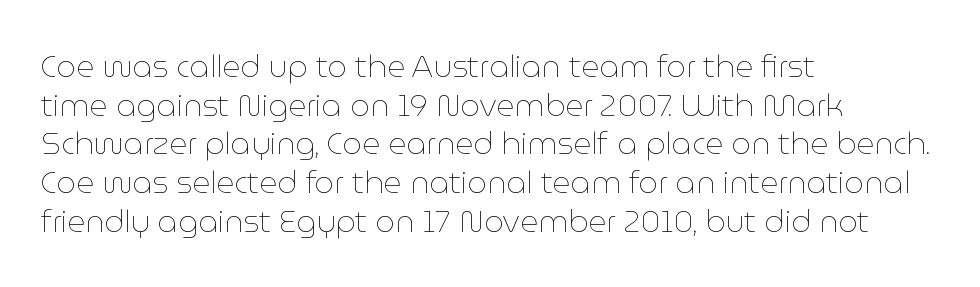
{"italic": "no", "bold": "no", "weight": "thin", "width": "normal", "stroke_contrast": "low", "x_height": "medium", "monospaced": "no", "underline": "no", "align": "left", "line_spacing": "normal", "line_spacing_ratio": 1.25, "letter_spacing": "normal", "letter_spacing_em": 0.0, "glyph_px": 31}
